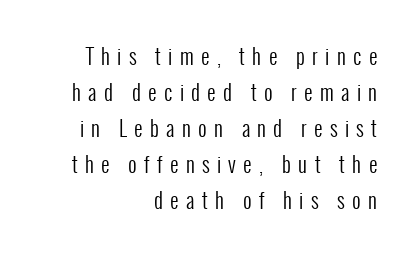
{"italic": "no", "bold": "no", "underline": "no", "align": "right", "line_spacing_ratio": 1.72, "letter_spacing": "wide", "letter_spacing_em": 0.35, "glyph_px": 21}
